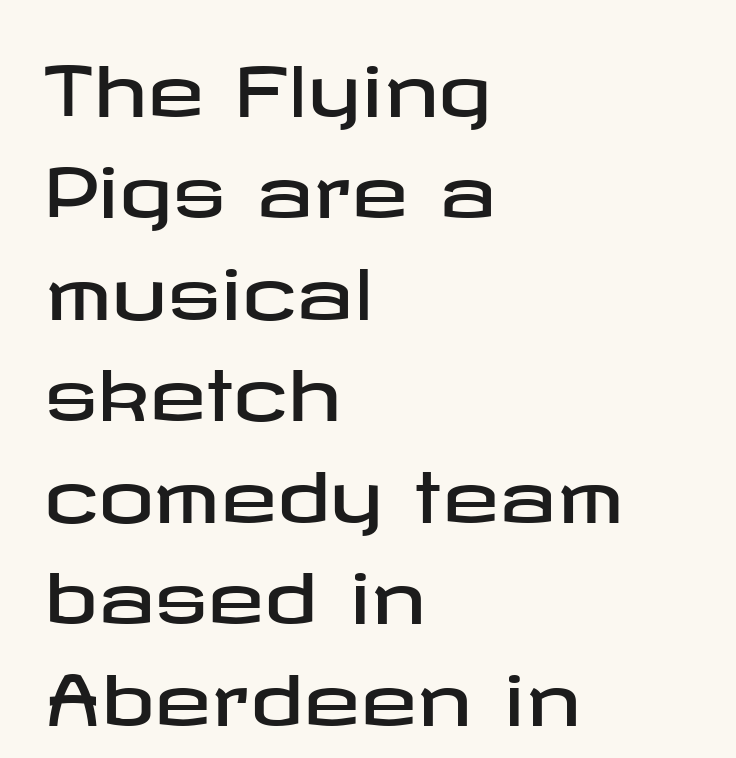
Q: Is the text italic (slanted)? A: No, it is upright.
Q: Is the typeface a serif or a sans-serif typeface? A: Sans-serif.
Q: Is the text underlined? A: No.
Q: How is the paragraph aligned? A: Left-aligned.
Q: Is the spacing between letters normal or unusually wide? A: Normal.
Q: Is the spacing between lines tight, normal or loose? A: Normal.
Q: Width (condensed, normal, or wide)? A: Wide.
Q: Stroke contrast? A: Low.
Q: x-height? A: Medium.
